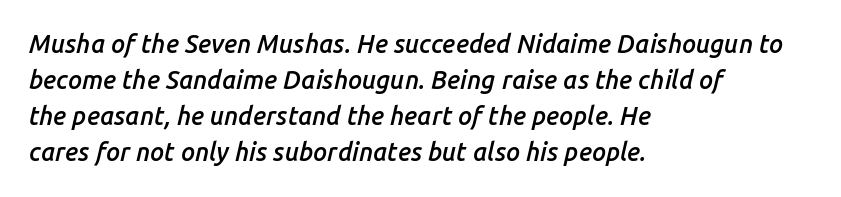
The image shows 25 px text type, italic (leaning right); set left-aligned, normal line spacing (1.44x), normal letter spacing, not underlined.
